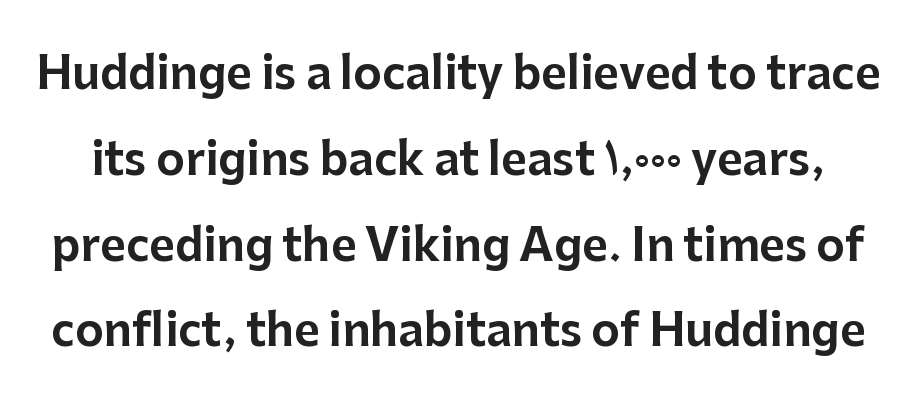
Q: Is the text italic (slanted)? A: No, it is upright.
Q: Is the typeface a serif or a sans-serif typeface? A: Sans-serif.
Q: Is the text underlined? A: No.
Q: Is the spacing between letters normal or unusually wide? A: Normal.
Q: Is the spacing between lines tight, normal or loose? A: Loose.
Q: Width (condensed, normal, or wide)? A: Normal.
Q: Stroke contrast? A: Low.
Q: x-height? A: Medium.
Q: Monospaced? A: No.
